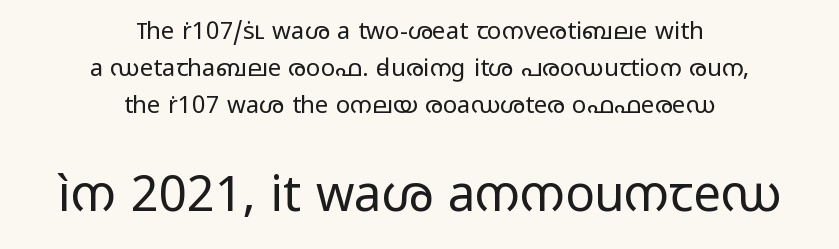
{"serif": "no", "italic": "no", "bold": "no", "weight": "regular", "width": "wide", "stroke_contrast": "low", "x_height": "medium", "monospaced": "no", "underline": "no", "align": "center", "line_spacing": "normal", "line_spacing_ratio": 1.54, "letter_spacing": "normal", "letter_spacing_em": 0.0, "larger_block": "second", "size_ratio": 2.04, "glyph_px": 49}
